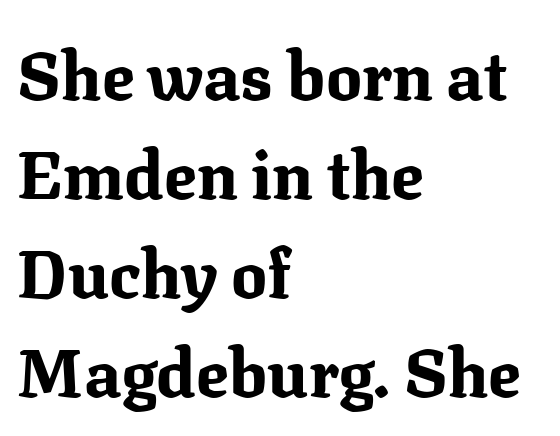
The image shows 67 px bold serif type, upright; set left-aligned, normal line spacing (1.48x), normal letter spacing, not underlined; medium stroke contrast and a medium x-height.
